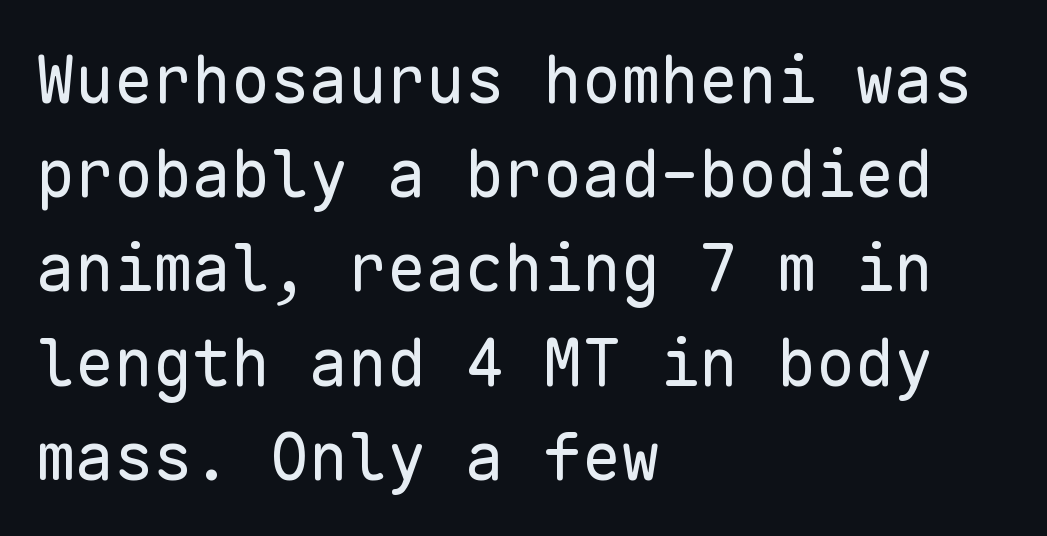
The image shows 65 px regular-weight sans-serif type, upright, monospaced; set left-aligned, normal line spacing (1.45x), normal letter spacing, not underlined; low stroke contrast and a medium x-height.
